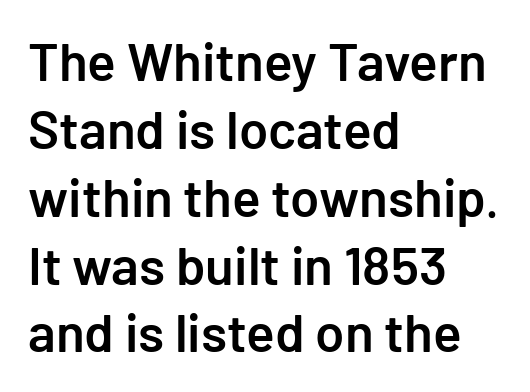
Q: Is the text bold? A: Semi-bold.
Q: Is the text italic (slanted)? A: No, it is upright.
Q: Is the typeface a serif or a sans-serif typeface? A: Sans-serif.
Q: Is the text underlined? A: No.
Q: How is the paragraph aligned? A: Left-aligned.
Q: Is the spacing between letters normal or unusually wide? A: Normal.
Q: Is the spacing between lines tight, normal or loose? A: Normal.
Q: Width (condensed, normal, or wide)? A: Normal.
Q: Stroke contrast? A: Low.
Q: x-height? A: Medium.
